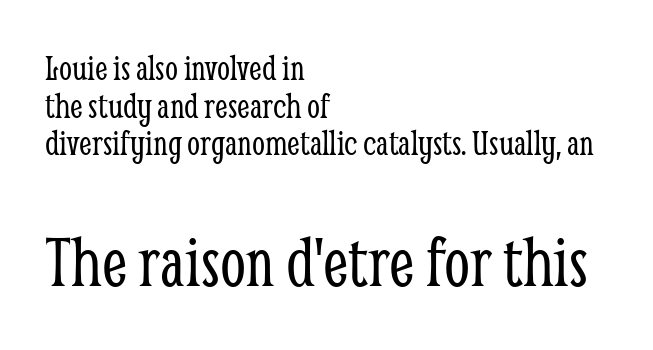
The image shows 74 px light, condensed serif type, upright; set left-aligned, tight line spacing (1.02x), normal letter spacing, not underlined; the second (bottom) block is 2.0x larger; low stroke contrast and a medium x-height.
